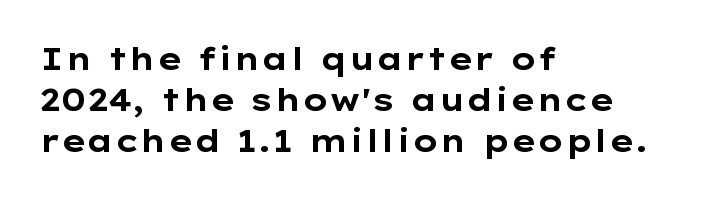
{"serif": "no", "italic": "no", "bold": "yes", "weight": "bold", "width": "wide", "stroke_contrast": "low", "x_height": "medium", "monospaced": "no", "underline": "no", "align": "left", "line_spacing": "normal", "line_spacing_ratio": 1.33, "letter_spacing": "normal", "letter_spacing_em": 0.0, "glyph_px": 31}
